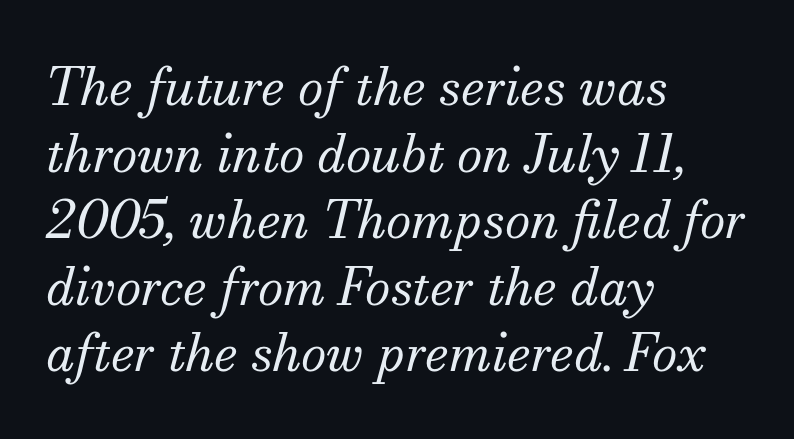
The image shows 52 px regular-weight serif type, italic (leaning right); set left-aligned, normal line spacing (1.28x), normal letter spacing, not underlined; medium stroke contrast and a small x-height.
